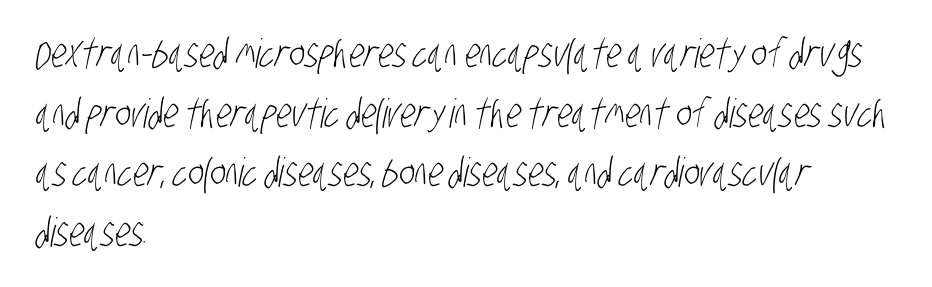
{"serif": "no", "bold": "no", "weight": "light", "width": "condensed", "stroke_contrast": "low", "x_height": "large", "monospaced": "no", "underline": "no", "align": "left", "line_spacing": "normal", "line_spacing_ratio": 1.49, "letter_spacing": "normal", "letter_spacing_em": 0.0, "glyph_px": 40}
